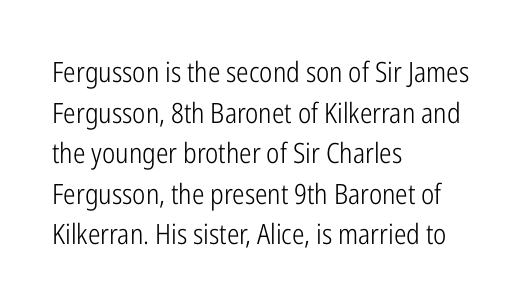
Q: Is the text bold? A: No.
Q: Is the text italic (slanted)? A: No, it is upright.
Q: Is the typeface a serif or a sans-serif typeface? A: Sans-serif.
Q: Is the text underlined? A: No.
Q: How is the paragraph aligned? A: Left-aligned.
Q: Is the spacing between letters normal or unusually wide? A: Normal.
Q: Is the spacing between lines tight, normal or loose? A: Normal.
Q: Width (condensed, normal, or wide)? A: Condensed.
Q: Stroke contrast? A: Low.
Q: x-height? A: Medium.
Q: Monospaced? A: No.
